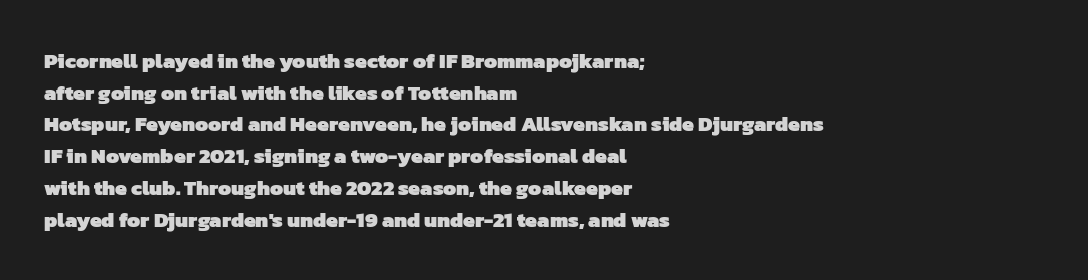
The image shows 21 px bold type; set left-aligned, normal line spacing (1.51x), normal letter spacing, not underlined.
